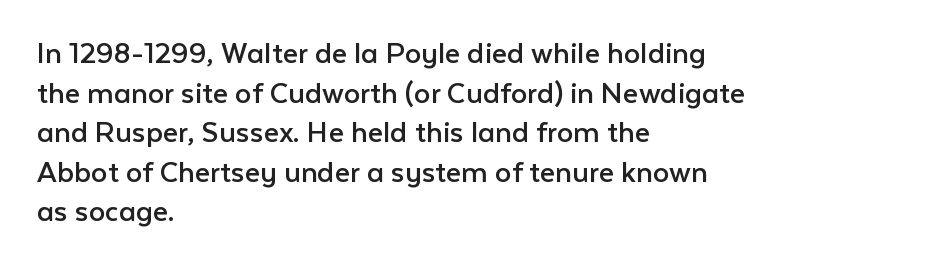
{"serif": "no", "italic": "no", "bold": "no", "weight": "regular", "width": "normal", "stroke_contrast": "low", "x_height": "medium", "monospaced": "no", "underline": "no", "align": "left", "line_spacing_ratio": 1.2, "letter_spacing": "normal", "letter_spacing_em": 0.0, "glyph_px": 33}
